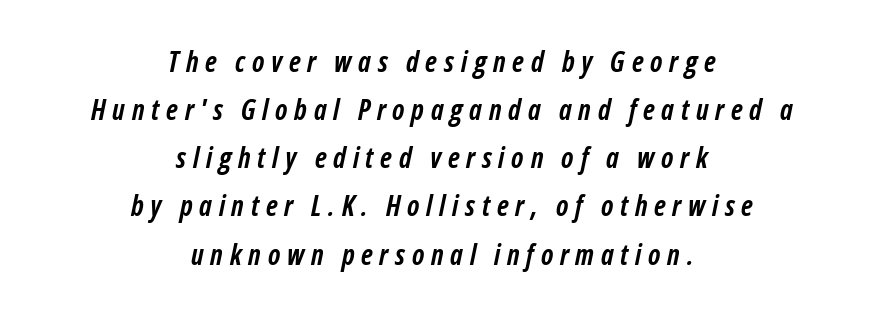
Q: Is the text bold? A: Yes.
Q: Is the text italic (slanted)? A: Yes, it leans right by about 12 degrees.
Q: Is the text underlined? A: No.
Q: How is the paragraph aligned? A: Centered.
Q: Is the spacing between letters normal or unusually wide? A: Unusually wide.
Q: Width (condensed, normal, or wide)? A: Condensed.
Q: Stroke contrast? A: Low.
Q: x-height? A: Medium.
Q: Monospaced? A: No.
